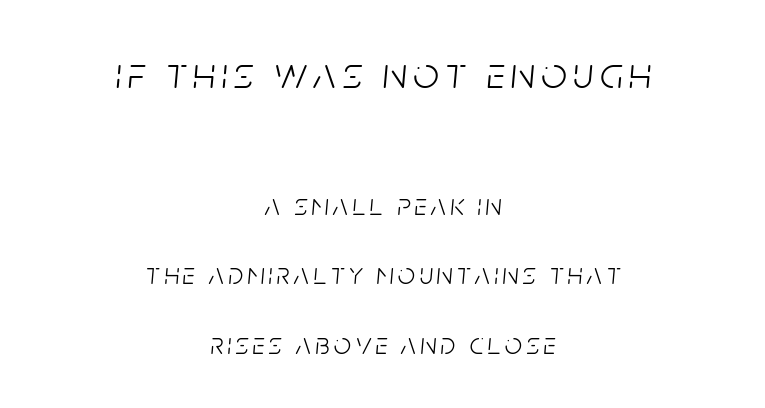
Q: Is the text bold? A: No.
Q: Is the text italic (slanted)? A: Yes, it leans right by about 5 degrees.
Q: Is the text underlined? A: No.
Q: How is the paragraph aligned? A: Centered.
Q: Is the spacing between lines tight, normal or loose? A: Loose.
Q: Which block of text is set in a larger size, the first (top) or the second (bottom)? A: The first (top) one.
Q: Width (condensed, normal, or wide)? A: Condensed.
Q: Stroke contrast? A: Low.
Q: x-height? A: Large.
Q: Monospaced? A: No.
